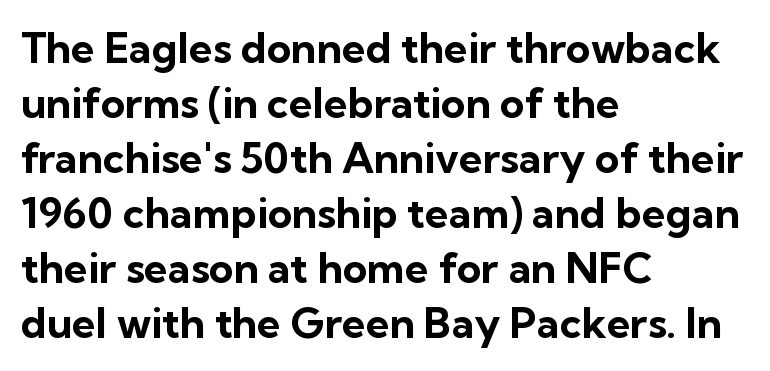
Lines of text with bare space underneath. Note the varied advance widths — an 'i' is clearly narrower than an 'm'. The face used here is rendered with its standard letterfit. The lines are quadded left.
